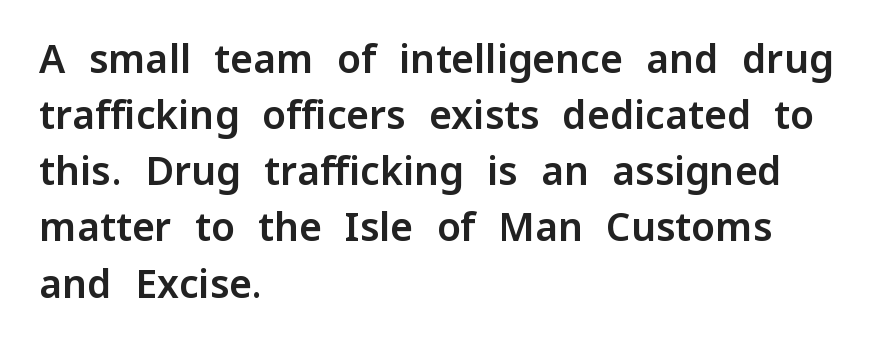
Q: Is the text italic (slanted)? A: No, it is upright.
Q: Is the typeface a serif or a sans-serif typeface? A: Sans-serif.
Q: Is the text underlined? A: No.
Q: How is the paragraph aligned? A: Left-aligned.
Q: Is the spacing between letters normal or unusually wide? A: Normal.
Q: Is the spacing between lines tight, normal or loose? A: Normal.
Q: Width (condensed, normal, or wide)? A: Normal.
Q: Stroke contrast? A: Low.
Q: x-height? A: Medium.
Q: Monospaced? A: No.
